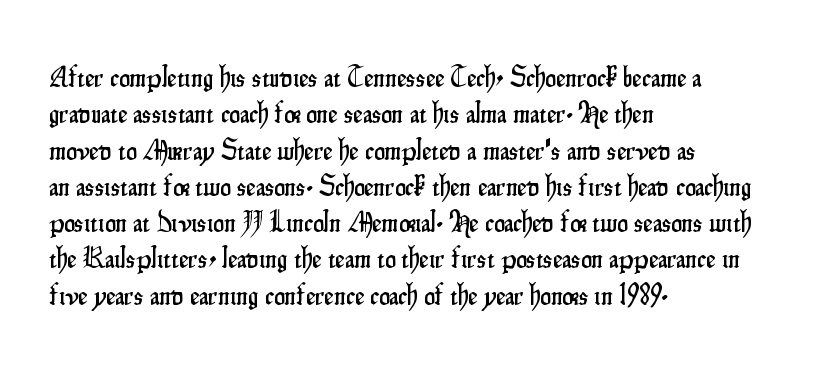
A roman cut, with each character standing at attention. The lines are quadded left. The passage shown is typed in a proportional face where columns would drift. Typographically, this falls in the sans-serif category. Glance below the letters and you will spot only blank space. What stands out about the letter spacing? Nothing — it is the standard amount.
